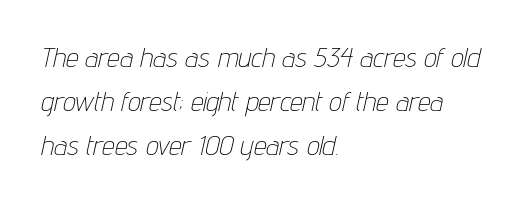
The image shows 28 px thin, condensed type, italic (leaning right); set left-aligned, normal line spacing (1.58x), normal letter spacing, not underlined; low stroke contrast and a medium x-height.
